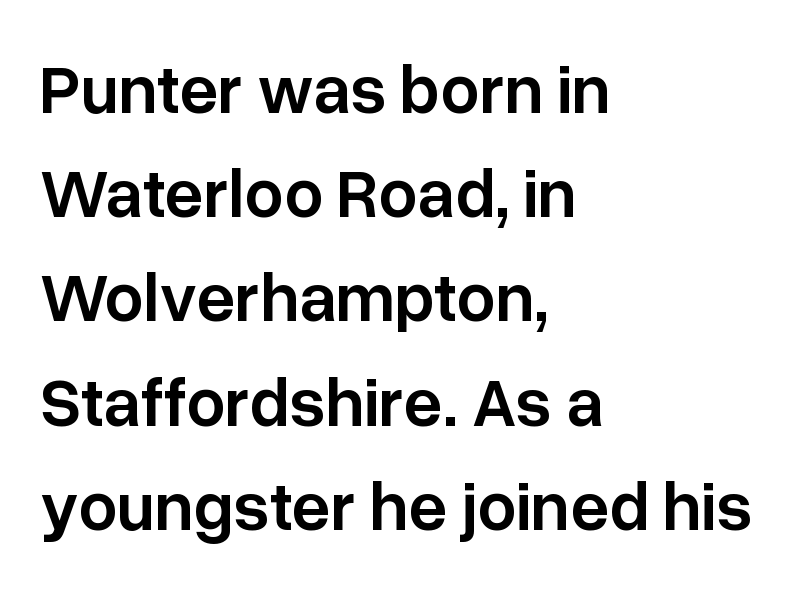
{"serif": "no", "italic": "no", "bold": "semi", "weight": "semibold", "width": "normal", "stroke_contrast": "low", "x_height": "medium", "monospaced": "no", "underline": "no", "align": "left", "line_spacing": "normal", "line_spacing_ratio": 1.51, "letter_spacing": "normal", "letter_spacing_em": 0.0, "glyph_px": 69}
